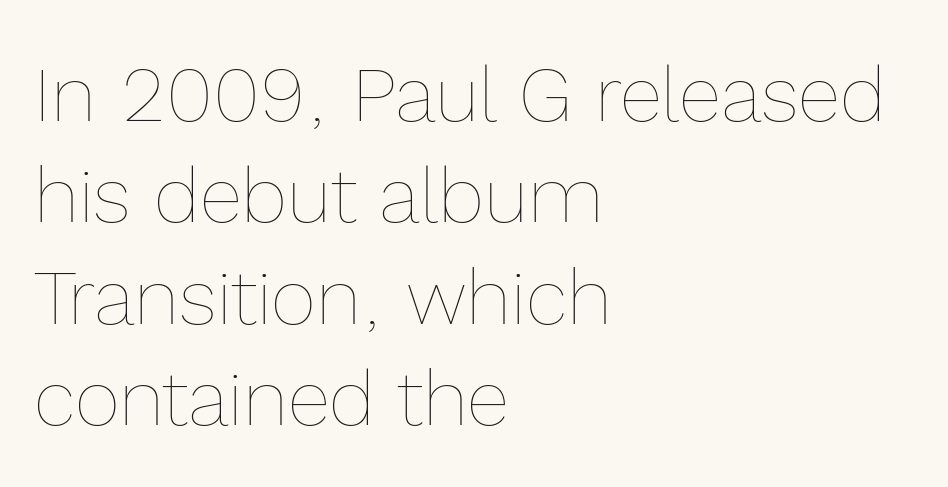
The image shows 78 px thin type, upright; set left-aligned, normal line spacing (1.3x), normal letter spacing, not underlined; a medium x-height.
